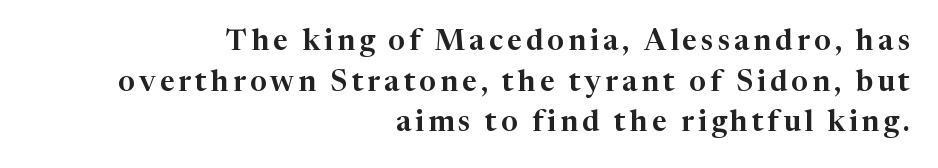
The image shows 29 px serif type, upright; set right-aligned, normal line spacing (1.4x), not underlined; high stroke contrast and a medium x-height.
